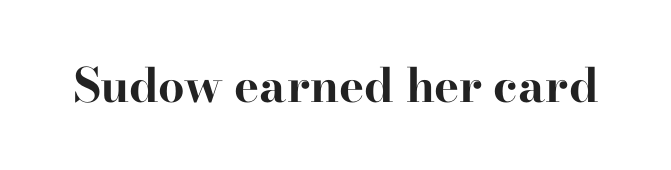
{"serif": "yes", "italic": "no", "bold": "yes", "weight": "bold", "width": "wide", "stroke_contrast": "high", "x_height": "small", "monospaced": "no", "underline": "no", "letter_spacing": "normal", "letter_spacing_em": 0.0, "glyph_px": 47}
